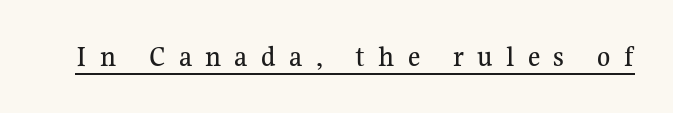
{"serif": "yes", "italic": "no", "width": "normal", "stroke_contrast": "medium", "x_height": "medium", "monospaced": "no", "underline": "yes", "letter_spacing": "wide", "letter_spacing_em": 0.44, "glyph_px": 30}
